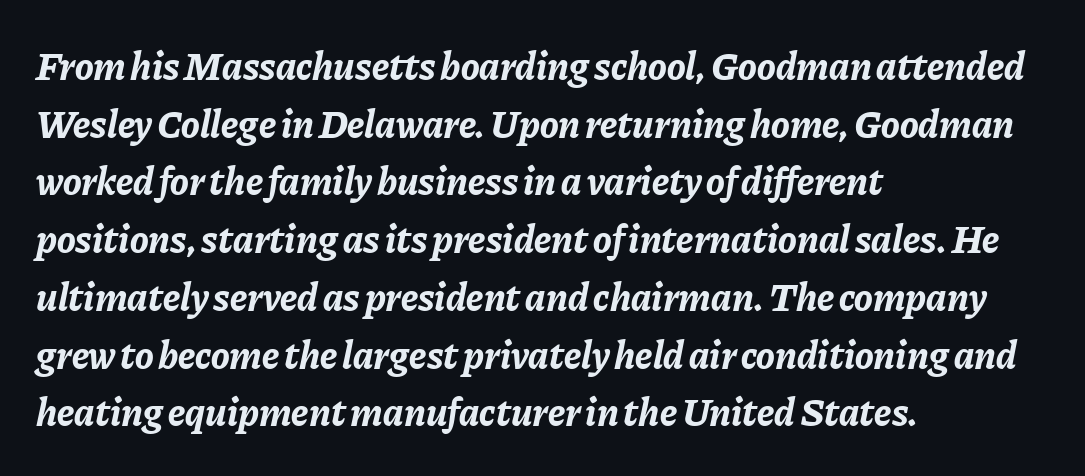
{"italic": "yes", "lean": "right", "slant_degrees": 11, "bold": "yes", "weight": "bold", "width": "normal", "stroke_contrast": "low", "x_height": "medium", "monospaced": "no", "underline": "no", "align": "left", "line_spacing": "normal", "line_spacing_ratio": 1.48, "letter_spacing": "normal", "letter_spacing_em": 0.0, "glyph_px": 39}
